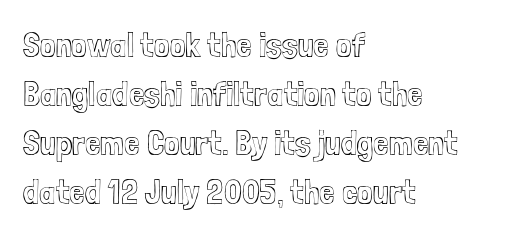
The image shows 35 px condensed type, upright; set left-aligned, normal line spacing (1.4x), normal letter spacing, not underlined; a medium x-height.
